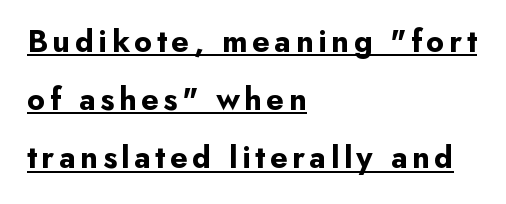
You'd pick this weight for a headline — it's a proper bold. The face used here is proportionally spaced, like ordinary book or web type. This is the regular roman posture of the typeface. A classic flush-left, rag-right setting is used for this passage. Does the type have serifs? No, each stem ends abruptly. Caption: lettering with a line underneath.
